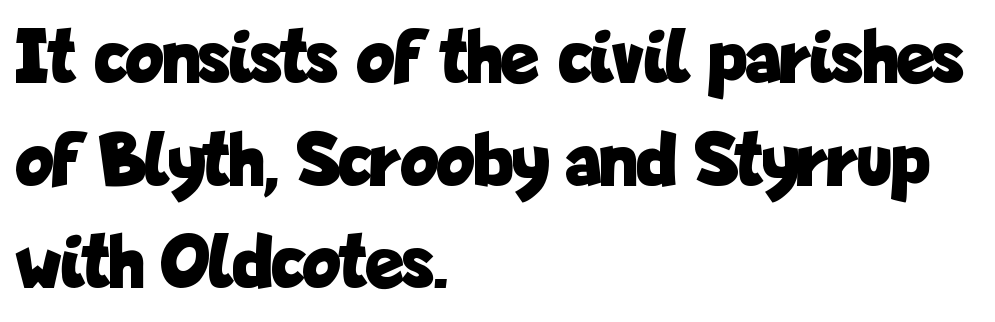
This is roman type, the default non-slanted kind. Horizontal alignment here is leftward, the default for most running prose. Descenders are the only things crossing below the line. Short note: letters normally spaced.
